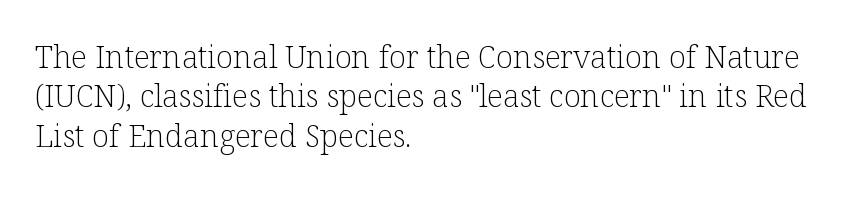
The image shows 31 px light serif type, upright; set left-aligned, normal line spacing (1.27x), normal letter spacing, not underlined; low stroke contrast and a medium x-height.
